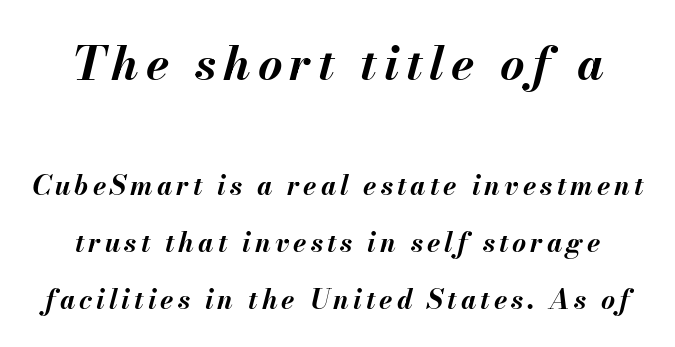
Q: Is the text bold? A: Yes.
Q: Is the text italic (slanted)? A: Yes, it leans right by about 13 degrees.
Q: Is the text underlined? A: No.
Q: Is the spacing between lines tight, normal or loose? A: Loose.
Q: Which block of text is set in a larger size, the first (top) or the second (bottom)? A: The first (top) one.
Q: Width (condensed, normal, or wide)? A: Normal.
Q: Stroke contrast? A: Medium.
Q: x-height? A: Small.
Q: Monospaced? A: No.
